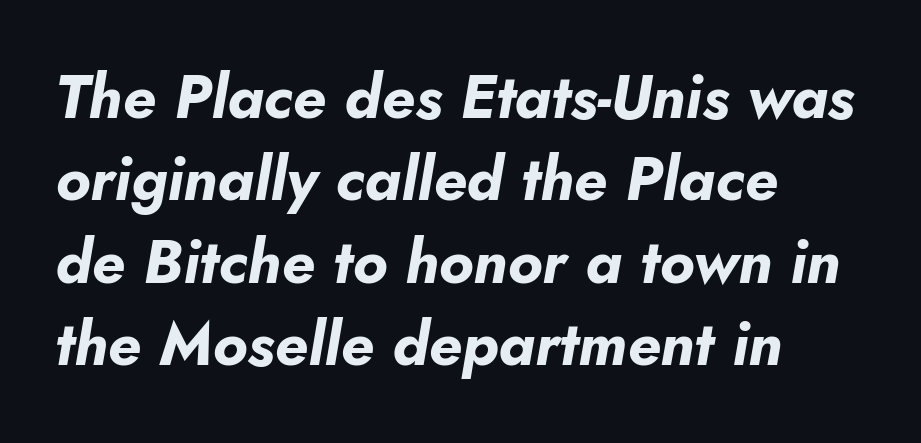
The image shows 61 px bold type, italic (leaning right); set left-aligned, normal line spacing (1.35x), normal letter spacing, not underlined; low stroke contrast and a small x-height.
